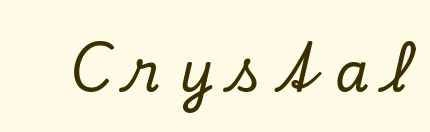
The image shows 55 px serif type, italic (leaning right); set unusually wide letter spacing (+0.34 em), not underlined; low stroke contrast and a small x-height.
